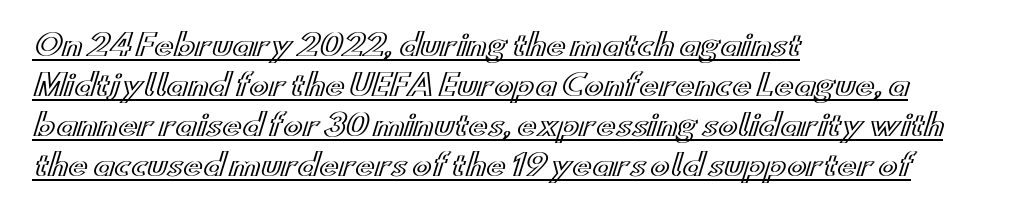
The rendering uses natural spacing where letterforms have individual widths. Where is the straight margin? On the left. Observe the ordinary spacing: letters are neighbours, not strangers. In designer terms, the underline attribute is active on this setting. The vertical gap from one line to the next is medium.
